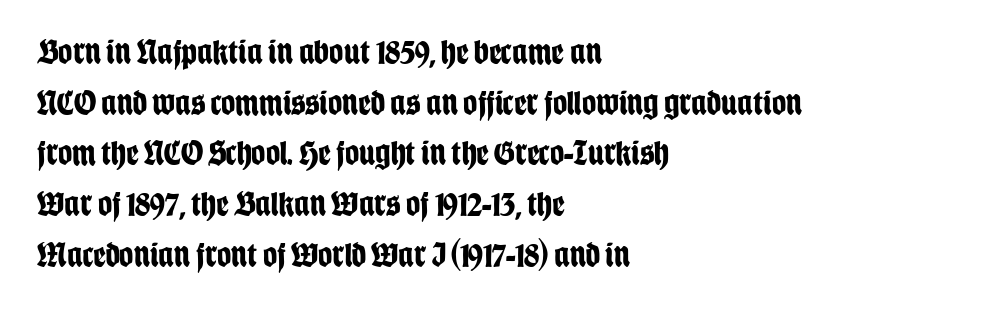
Q: Is the text bold? A: Yes.
Q: Is the text italic (slanted)? A: No, it is upright.
Q: Is the typeface a serif or a sans-serif typeface? A: Sans-serif.
Q: Is the text underlined? A: No.
Q: How is the paragraph aligned? A: Left-aligned.
Q: Is the spacing between letters normal or unusually wide? A: Normal.
Q: Is the spacing between lines tight, normal or loose? A: Normal.
Q: Width (condensed, normal, or wide)? A: Condensed.
Q: Stroke contrast? A: Low.
Q: x-height? A: Large.
Q: Monospaced? A: No.
